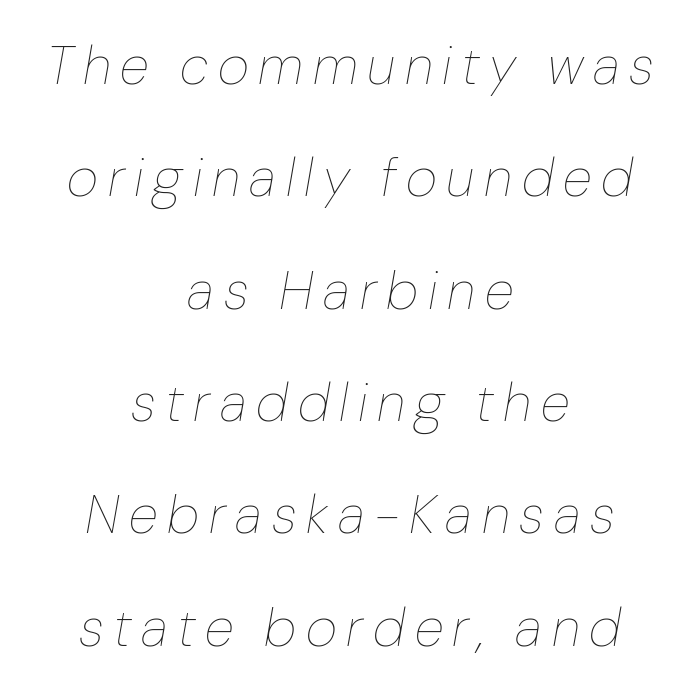
The image shows 54 px thin type, italic (leaning right); set centered, loose line spacing (2.08x), not underlined; low stroke contrast and a medium x-height.
